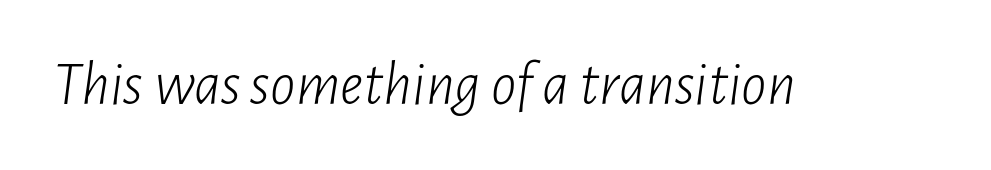
{"italic": "yes", "lean": "right", "slant_degrees": 7, "bold": "no", "weight": "light", "width": "condensed", "stroke_contrast": "low", "x_height": "medium", "monospaced": "no", "underline": "no", "letter_spacing": "normal", "letter_spacing_em": 0.0, "glyph_px": 63}
